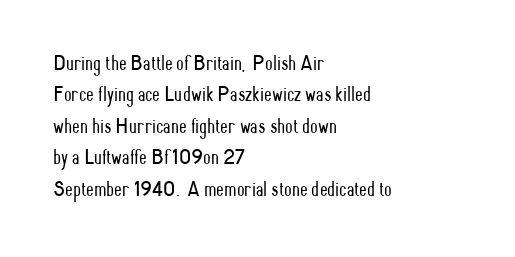
Q: Is the text bold? A: No.
Q: Is the text italic (slanted)? A: No, it is upright.
Q: Is the text underlined? A: No.
Q: How is the paragraph aligned? A: Left-aligned.
Q: Is the spacing between letters normal or unusually wide? A: Normal.
Q: Is the spacing between lines tight, normal or loose? A: Normal.
